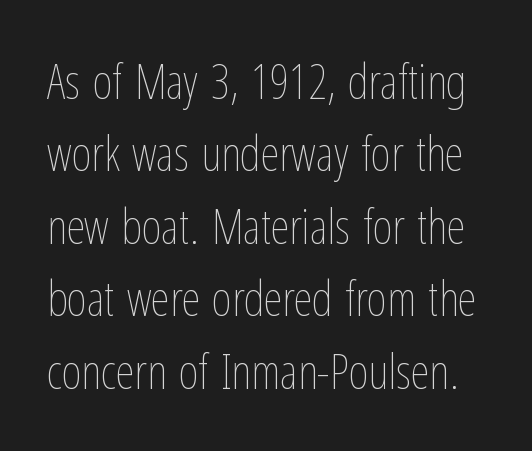
Each stroke keeps to a modest, everyday thickness or less. The block of text has a typical density, with ordinary space between rows. This is roman type, the default non-slanted kind. Here the glyphs are tracked normally, forming tight word shapes.
